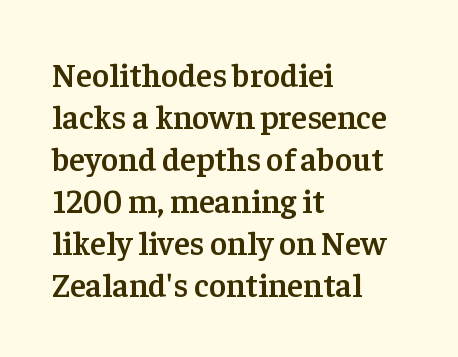
Q: Is the text bold? A: Semi-bold.
Q: Is the text italic (slanted)? A: No, it is upright.
Q: Is the typeface a serif or a sans-serif typeface? A: Serif.
Q: Is the text underlined? A: No.
Q: How is the paragraph aligned? A: Left-aligned.
Q: Is the spacing between letters normal or unusually wide? A: Normal.
Q: Is the spacing between lines tight, normal or loose? A: Normal.
Q: Width (condensed, normal, or wide)? A: Normal.
Q: Stroke contrast? A: Low.
Q: x-height? A: Medium.
Q: Monospaced? A: No.
